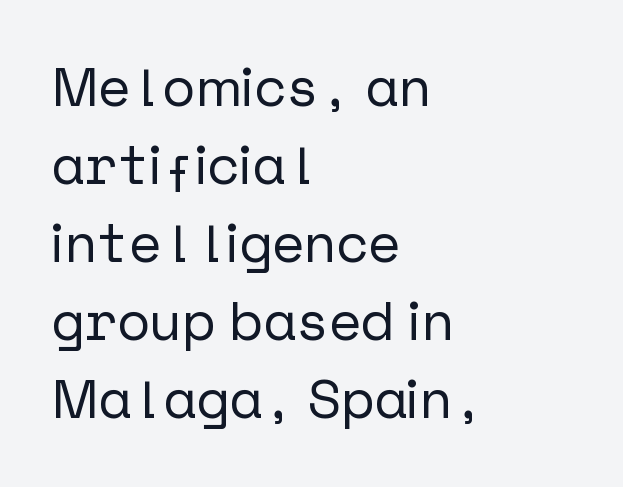
How are the letters spaced? Ordinarily, with no added tracking. The rendering shows plain stroke endings on the letterforms — a sans-serif design. Descenders are the only things crossing below the line. The text block is weighted toward the left margin, trailing off unevenly rightward. Does the lettering tilt? It doesn't — this is upright. Notice how descenders clear the ascenders below comfortably — that's standard leading.
